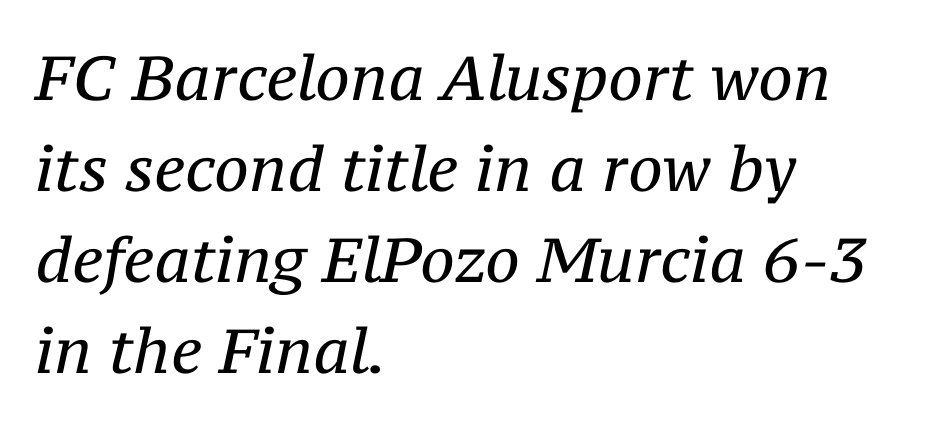
The image shows 62 px regular-weight serif type, italic (leaning right); set left-aligned, normal line spacing (1.47x), normal letter spacing, not underlined; medium stroke contrast and a medium x-height.
